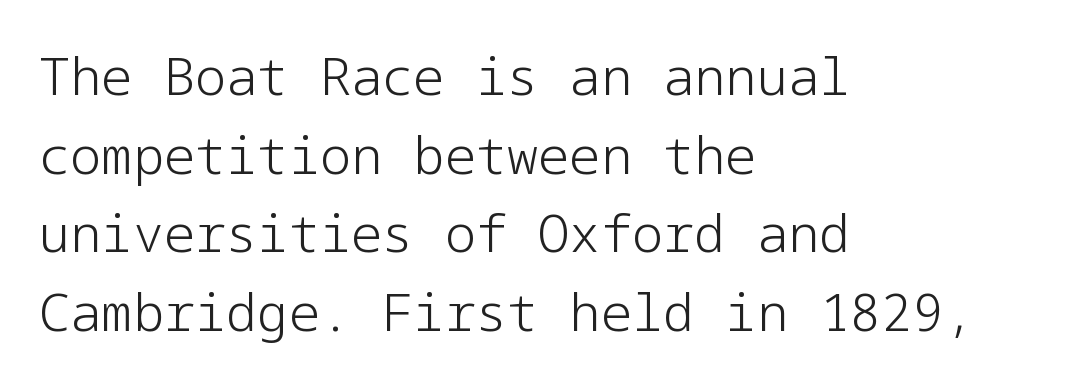
The image shows 52 px light sans-serif type, upright; set left-aligned, normal line spacing (1.51x), normal letter spacing, not underlined; low stroke contrast and a medium x-height.
